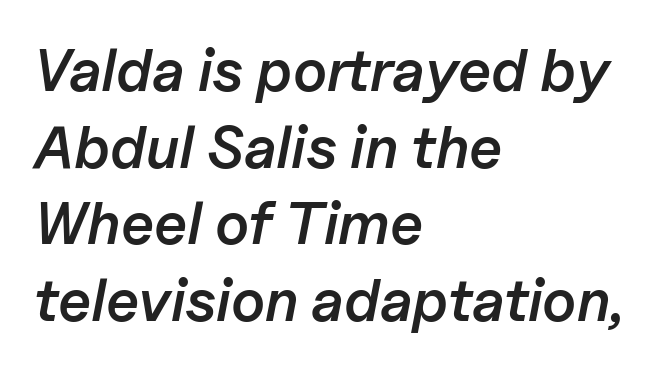
Q: Is the text bold? A: Semi-bold.
Q: Is the text italic (slanted)? A: Yes, it leans right by about 11 degrees.
Q: Is the text underlined? A: No.
Q: How is the paragraph aligned? A: Left-aligned.
Q: Is the spacing between letters normal or unusually wide? A: Normal.
Q: Is the spacing between lines tight, normal or loose? A: Normal.
Q: Width (condensed, normal, or wide)? A: Normal.
Q: Stroke contrast? A: Low.
Q: x-height? A: Medium.
Q: Monospaced? A: No.
